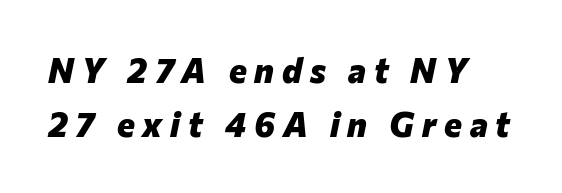
Q: Is the text bold? A: Yes.
Q: Is the text italic (slanted)? A: Yes, it leans right by about 12 degrees.
Q: Is the text underlined? A: No.
Q: How is the paragraph aligned? A: Left-aligned.
Q: Is the spacing between letters normal or unusually wide? A: Unusually wide.
Q: Is the spacing between lines tight, normal or loose? A: Normal.
Q: Width (condensed, normal, or wide)? A: Normal.
Q: Stroke contrast? A: Low.
Q: x-height? A: Medium.
Q: Monospaced? A: No.
